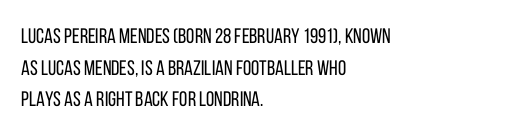
Style check: upright. Leftover space on each line is placed entirely after the last word. The rows are spaced the way most documents space them. The font is comparable to plain body text, perhaps lighter. Honestly, there is no underline to notice here at all. Nobody touched the tracking dial on this one.
